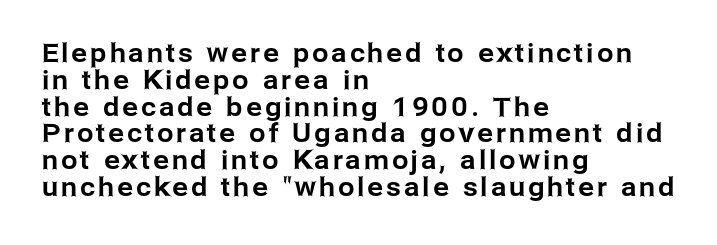
Q: Is the text italic (slanted)? A: No, it is upright.
Q: Is the text underlined? A: No.
Q: How is the paragraph aligned? A: Left-aligned.
Q: Is the spacing between lines tight, normal or loose? A: Tight.
